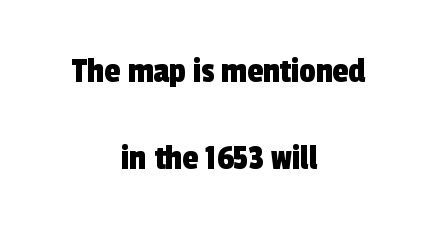
Q: Is the typeface a serif or a sans-serif typeface? A: Sans-serif.
Q: Is the text underlined? A: No.
Q: How is the paragraph aligned? A: Centered.
Q: Is the spacing between letters normal or unusually wide? A: Normal.
Q: Is the spacing between lines tight, normal or loose? A: Loose.
Q: Width (condensed, normal, or wide)? A: Condensed.
Q: x-height? A: Medium.
Q: Monospaced? A: No.
